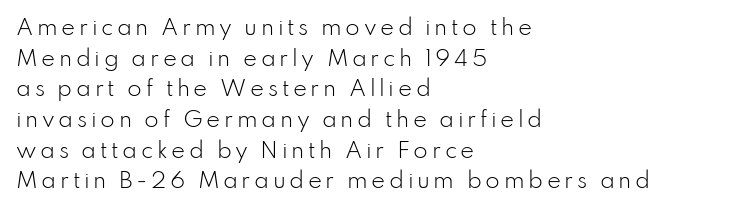
{"italic": "no", "bold": "no", "underline": "no", "align": "left", "line_spacing": "normal", "line_spacing_ratio": 1.46, "glyph_px": 21}
